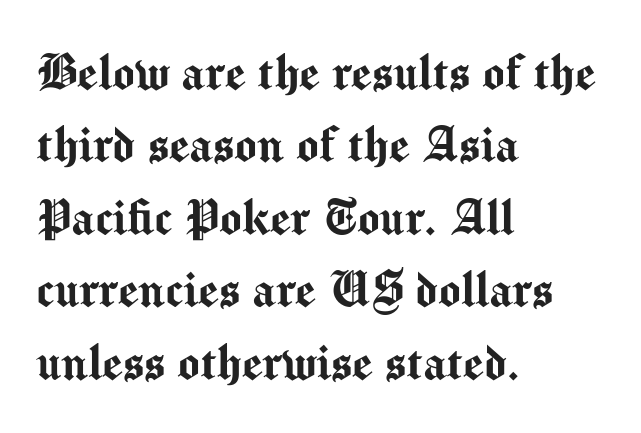
{"serif": "no", "italic": "no", "width": "normal", "stroke_contrast": "medium", "x_height": "medium", "monospaced": "no", "underline": "no", "align": "left", "line_spacing": "normal", "line_spacing_ratio": 1.25, "letter_spacing": "normal", "letter_spacing_em": 0.0, "glyph_px": 58}
